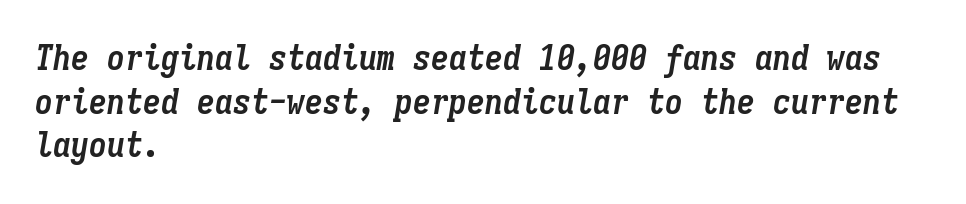
The text block is weighted toward the left margin, trailing off unevenly rightward. Unmarked baselines from the first word to the last. The passage shown has conventional tracking throughout. Every character here occupies the same horizontal width, giving the sample a typewriter-like rhythm. The font's italic variant was chosen for this text.
